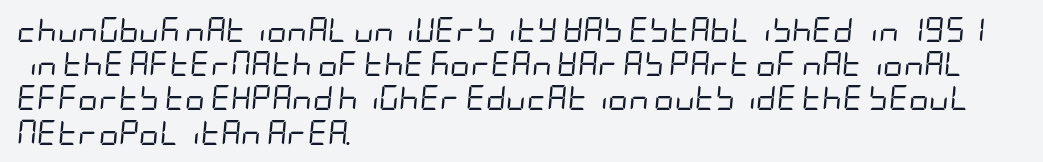
The image shows 25 px text type, italic (leaning right); set left-aligned, normal line spacing (1.37x), normal letter spacing, not underlined.
